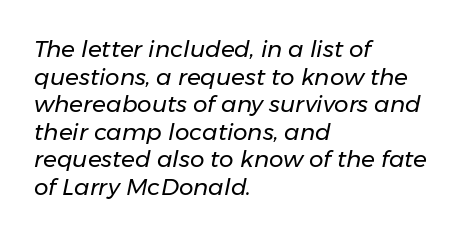
Notice how the passage keeps a crisp vertical edge on the left only. Type without underlining. Short note: letters normally spaced. Nothing heavy about these letters — not bold at all. Designer's note — italics engaged.
